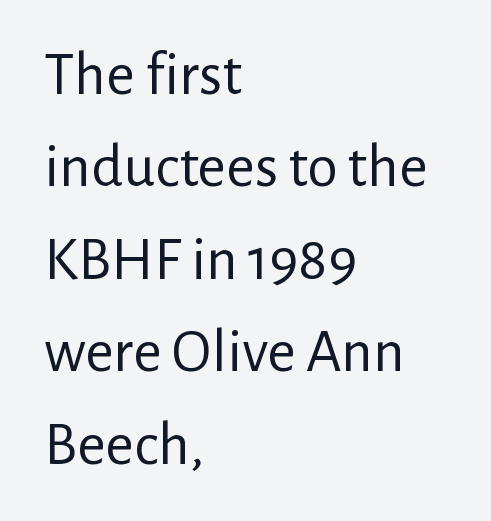
Each letter's strokes conclude bluntly, with no projecting serifs. The ragged edge is on the right, which tells us the setting is flush left. Look at the tracking — it's just the regular setting, nothing added. Does the lettering tilt? It doesn't — this is upright. Line spacing here is normal.
